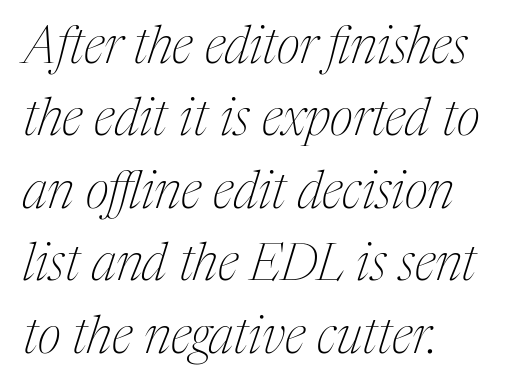
Spacing verdict: proportional, widths tailored to each character. Each stroke keeps to a modest, everyday thickness or less. The rendering anchors every line to the left-hand side. Yep, that's italic — everything's leaning. Rule under the text: the space is simply empty.
